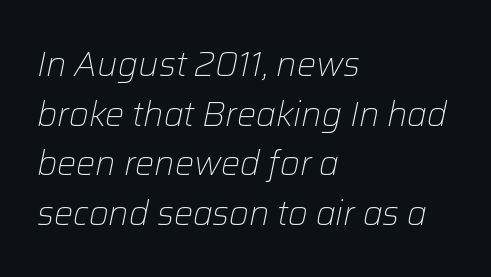
The image shows 34 px light type, italic (leaning right); set left-aligned, normal line spacing (1.46x), normal letter spacing, not underlined; low stroke contrast and a medium x-height.
